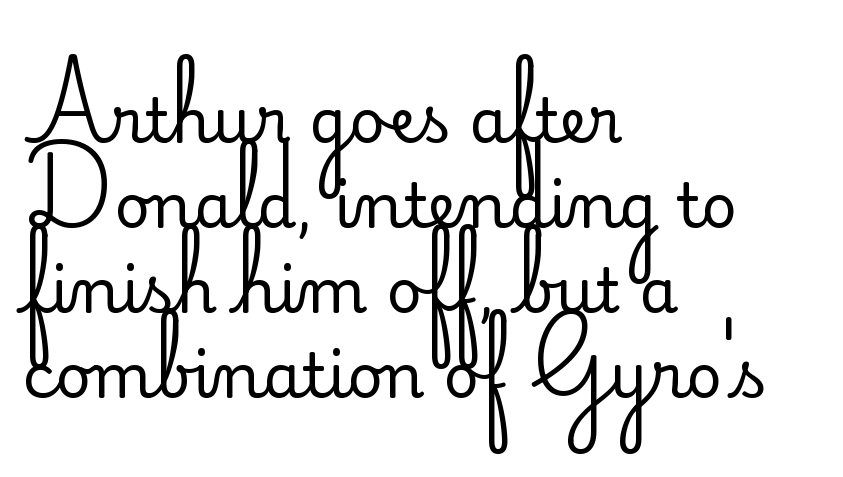
Are there feet on the stems? There aren't — it's a sans. The passage is arranged the way most books set body copy — flush left. The string is rendered with underlining switched off. The gaps between neighbouring characters are ordinary and unremarkable. The font's upright variant was chosen for this text.
